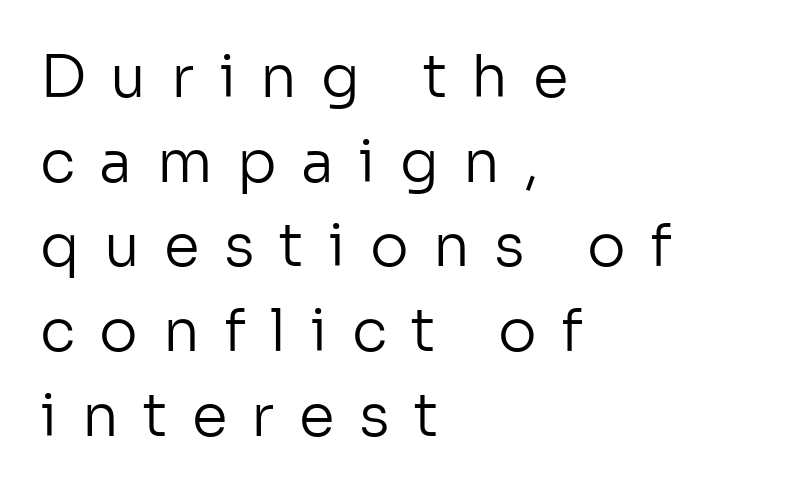
The image shows 58 px regular-weight sans-serif type, upright; set left-aligned, normal line spacing (1.46x), unusually wide letter spacing (+0.42 em), not underlined; low stroke contrast and a medium x-height.
